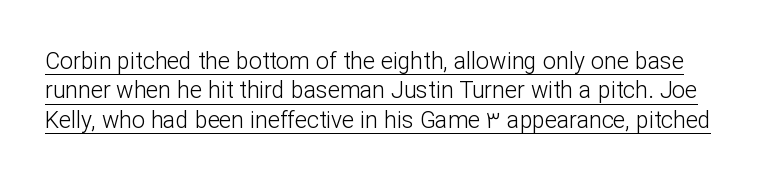
Q: Is the text bold? A: No.
Q: Is the text italic (slanted)? A: No, it is upright.
Q: Is the text underlined? A: Yes.
Q: Is the spacing between letters normal or unusually wide? A: Normal.
Q: Is the spacing between lines tight, normal or loose? A: Normal.
